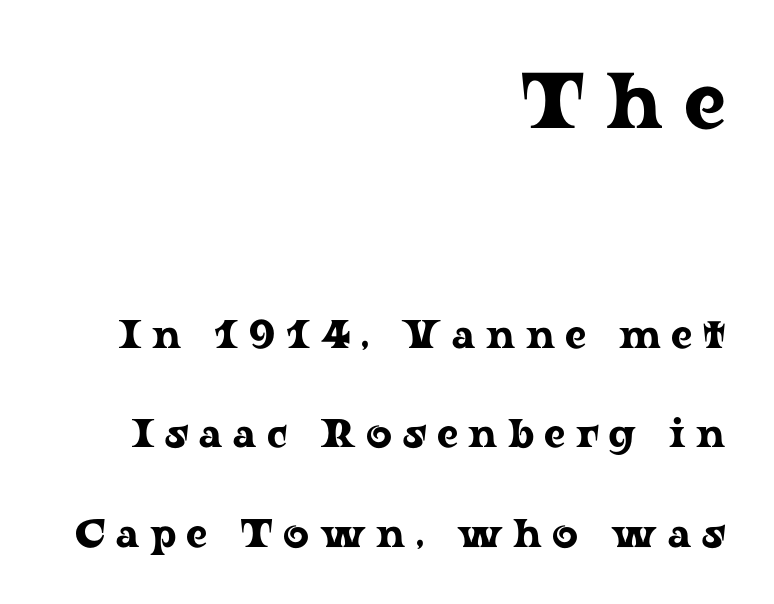
The image shows 79 px wide serif type, upright; set right-aligned, loose line spacing (2.48x), unusually wide letter spacing (+0.26 em), not underlined; the first (top) block is 1.98x larger; low stroke contrast and a medium x-height.
